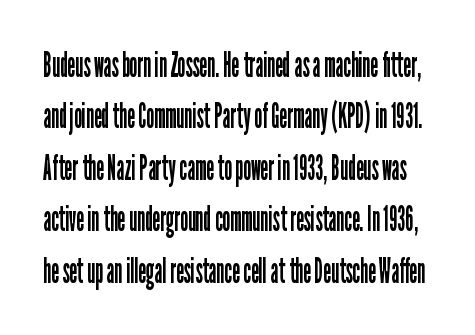
The passage shown is not bold in any degree. Letter spacing: default. The space beneath each line is pristine and unruled. Vertical spacing — default.
